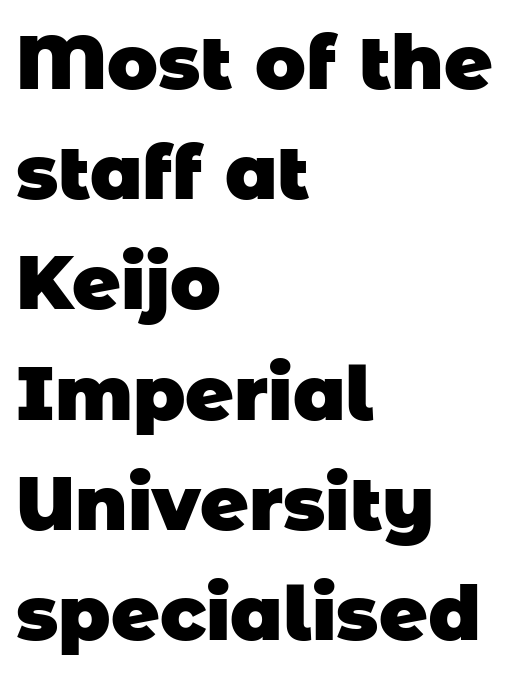
The image shows 75 px heavy sans-serif type; set left-aligned, normal line spacing (1.47x), normal letter spacing, not underlined; low stroke contrast and a large x-height.
